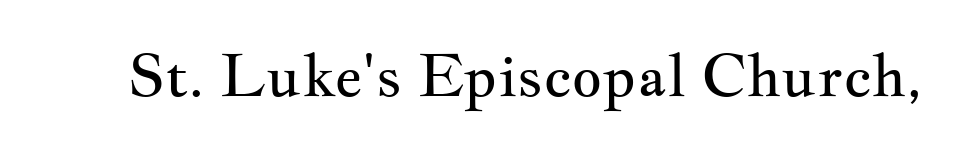
The image shows 59 px regular-weight, wide serif type, upright; set normal letter spacing, not underlined; medium stroke contrast and a small x-height.
